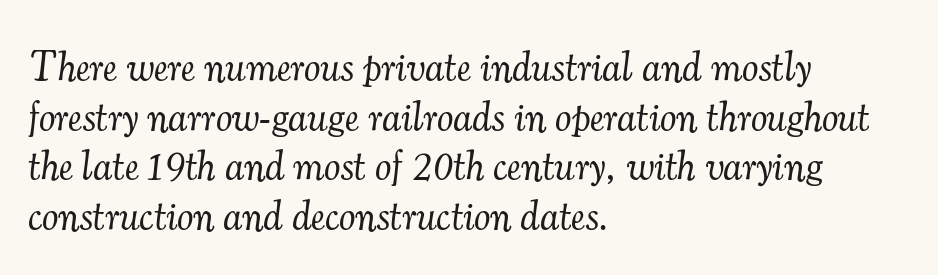
The face used here is rendered with its standard letterfit. The glyphs in this specimen are seriffed. Looks like regular typesetting: each glyph gets only the width it needs. Tall strokes in this sample are angled rather than plumb. Underlining? Definitely not there.
